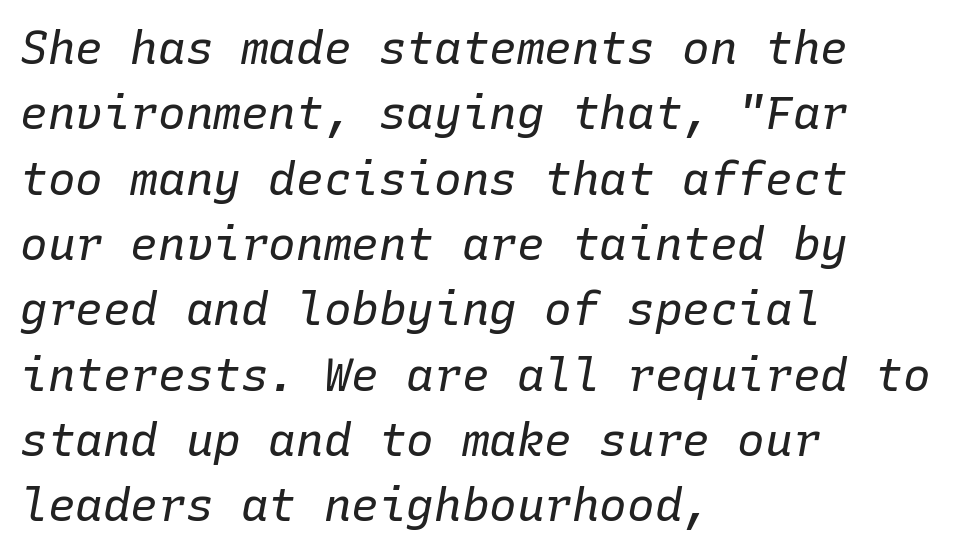
{"italic": "yes", "lean": "right", "slant_degrees": 10, "bold": "no", "weight": "regular", "width": "normal", "stroke_contrast": "low", "x_height": "medium", "monospaced": "yes", "underline": "no", "align": "left", "line_spacing": "normal", "line_spacing_ratio": 1.42, "letter_spacing": "normal", "letter_spacing_em": 0.0, "glyph_px": 46}
